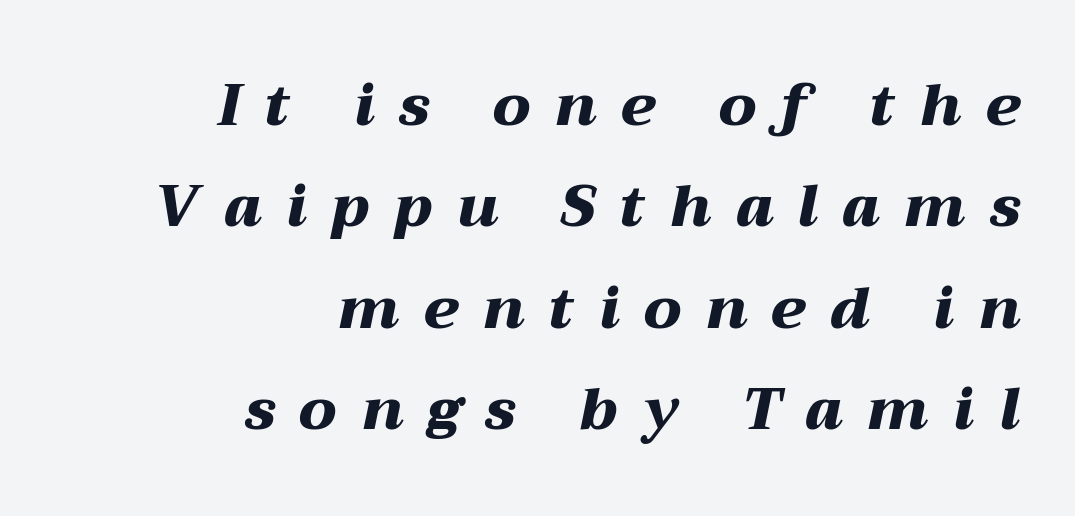
{"italic": "yes", "lean": "right", "slant_degrees": 12, "bold": "yes", "weight": "heavy", "width": "wide", "stroke_contrast": "medium", "x_height": "medium", "monospaced": "no", "underline": "no", "align": "right", "line_spacing_ratio": 1.75, "letter_spacing": "wide", "letter_spacing_em": 0.42, "glyph_px": 58}
